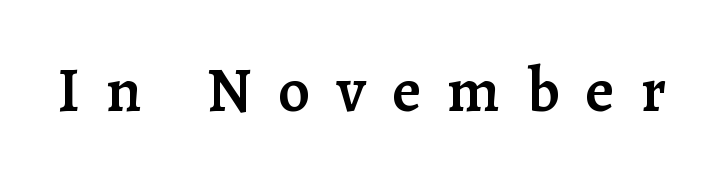
{"serif": "yes", "italic": "no", "bold": "semi", "weight": "semibold", "width": "normal", "stroke_contrast": "low", "x_height": "medium", "monospaced": "no", "underline": "no", "letter_spacing": "wide", "letter_spacing_em": 0.42, "glyph_px": 63}
